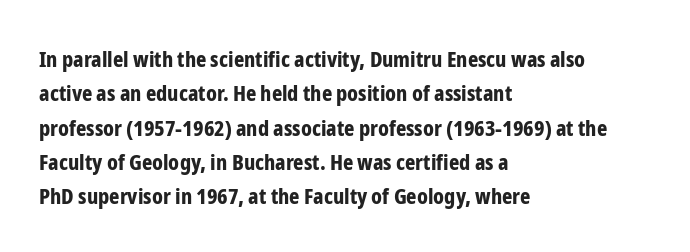
Upright lettering throughout. Just letters on the line, the space beneath them empty. The vertical gap from one line to the next is medium. Strong, thick strokes mark this as bold type. Short and long lines alike share a common starting point at left.
